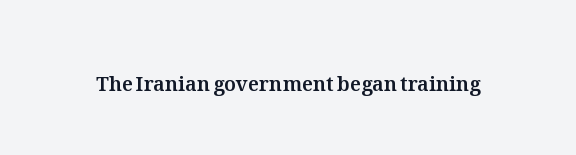
Q: Is the text italic (slanted)? A: No, it is upright.
Q: Is the text underlined? A: No.
Q: Is the spacing between letters normal or unusually wide? A: Normal.
